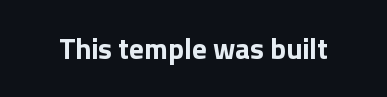
The lettering stays uniformly vertical, giving the passage a roman look. Look at the tracking — it's just the regular setting, nothing added. This is heavy type, rendered in bold. Looks like regular typesetting: each glyph gets only the width it needs. Just letters on the line, the space beneath them empty.
